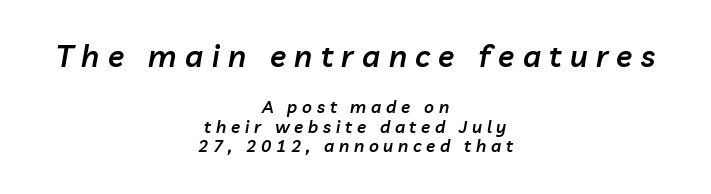
Q: Is the text bold? A: Semi-bold.
Q: Is the text italic (slanted)? A: Yes, it leans right by about 10 degrees.
Q: Is the text underlined? A: No.
Q: How is the paragraph aligned? A: Centered.
Q: Is the spacing between letters normal or unusually wide? A: Unusually wide.
Q: Which block of text is set in a larger size, the first (top) or the second (bottom)? A: The first (top) one.
Q: Width (condensed, normal, or wide)? A: Normal.
Q: Stroke contrast? A: Low.
Q: x-height? A: Medium.
Q: Monospaced? A: No.
